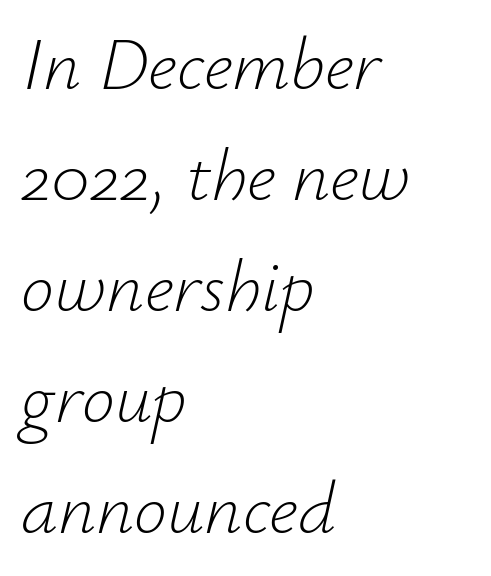
{"italic": "yes", "lean": "right", "slant_degrees": 12, "bold": "no", "weight": "light", "width": "normal", "stroke_contrast": "low", "x_height": "small", "monospaced": "no", "underline": "no", "align": "left", "line_spacing": "normal", "line_spacing_ratio": 1.5, "letter_spacing": "normal", "letter_spacing_em": 0.0, "glyph_px": 74}
